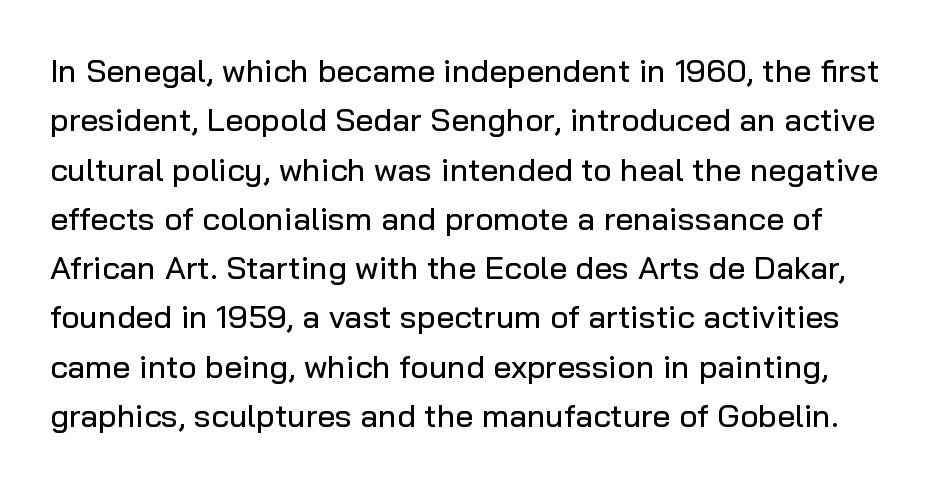
The image shows 32 px sans-serif type, upright; set normal line spacing (1.54x), normal letter spacing, not underlined; low stroke contrast and a medium x-height.
